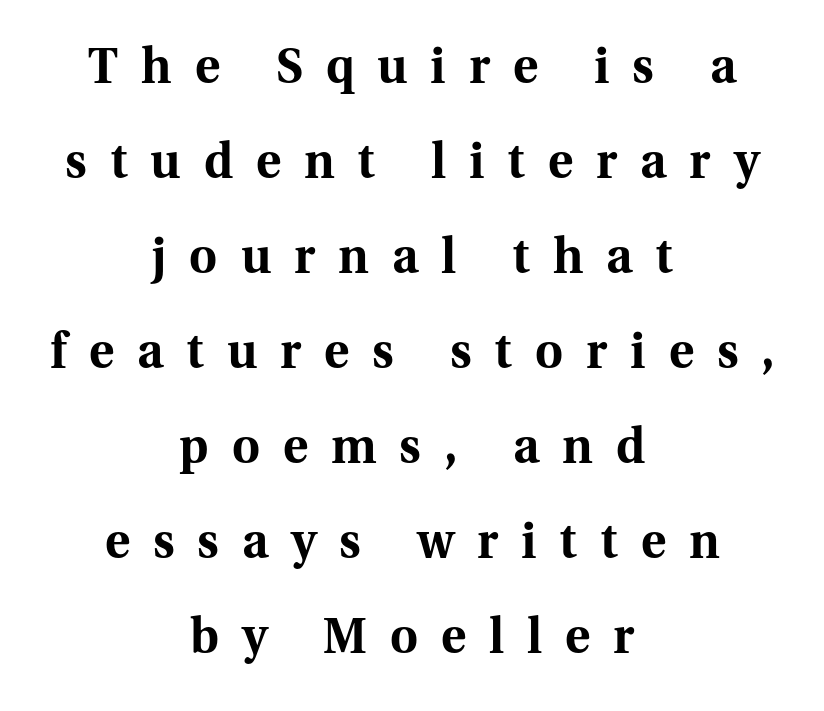
Every character sits straight up, as roman type does. Someone cranked the tracking dial way up on this one. The designer went with a serif here, giving each stem small feet. Here the designer chose a conventional face with non-uniform glyph widths. Loosely led — the rows are spread out.
